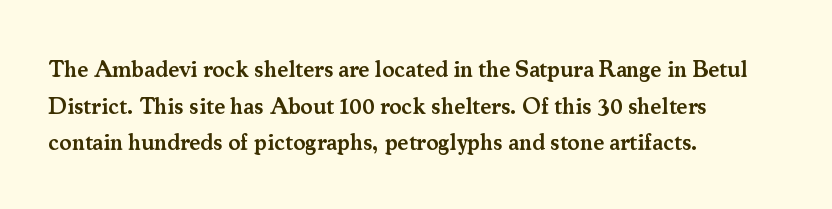
Q: Is the text bold? A: Semi-bold.
Q: Is the text italic (slanted)? A: No, it is upright.
Q: Is the text underlined? A: No.
Q: How is the paragraph aligned? A: Left-aligned.
Q: Is the spacing between letters normal or unusually wide? A: Normal.
Q: Is the spacing between lines tight, normal or loose? A: Normal.
